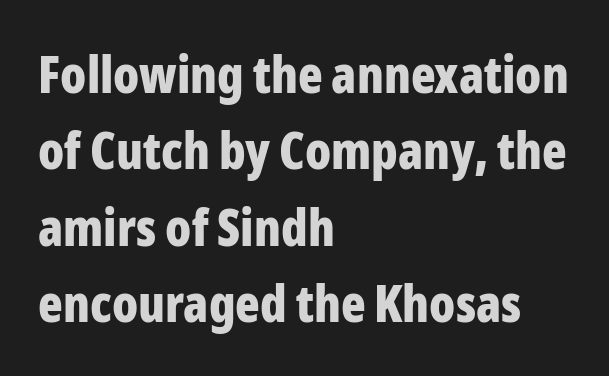
The image shows 51 px bold, condensed sans-serif type, upright; set left-aligned, normal line spacing (1.5x), normal letter spacing, not underlined; low stroke contrast and a medium x-height.
